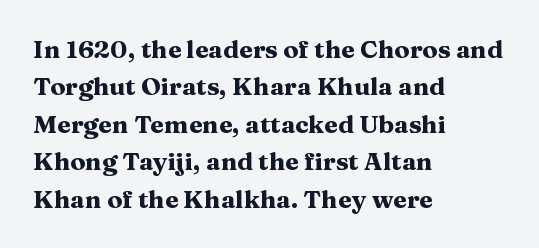
The image shows 25 px bold type, upright; set left-aligned, normal line spacing (1.5x), normal letter spacing, not underlined.
